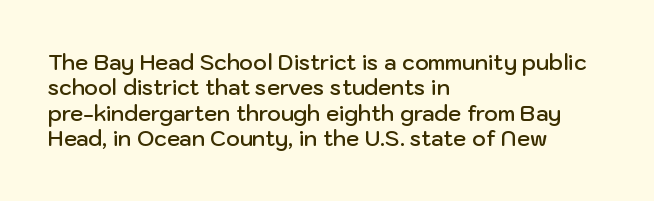
Characters follow at the spacing the type designer built in. Quick note: underline off. Line beginnings align vertically; line endings do not. Does the lettering tilt? It doesn't — this is upright. This is moderately heavy type, rendered in semibold.
